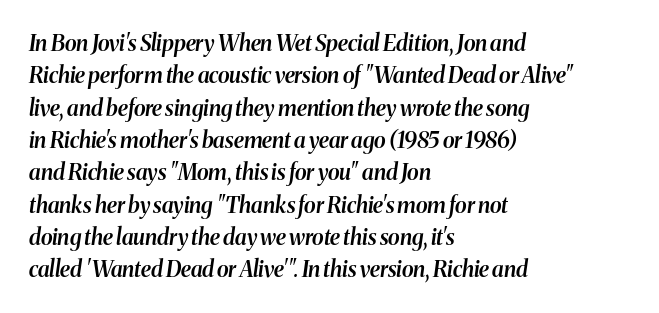
Q: Is the text bold? A: Semi-bold.
Q: Is the text italic (slanted)? A: Yes, it leans right by about 8 degrees.
Q: Is the text underlined? A: No.
Q: How is the paragraph aligned? A: Left-aligned.
Q: Is the spacing between letters normal or unusually wide? A: Normal.
Q: Is the spacing between lines tight, normal or loose? A: Normal.
